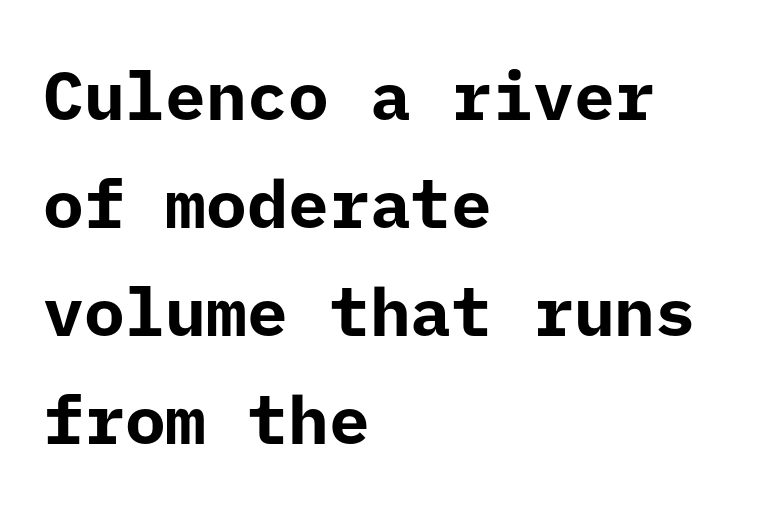
The image shows 68 px bold sans-serif type, upright; set left-aligned, normal line spacing (1.59x), normal letter spacing, not underlined; low stroke contrast and a medium x-height.
